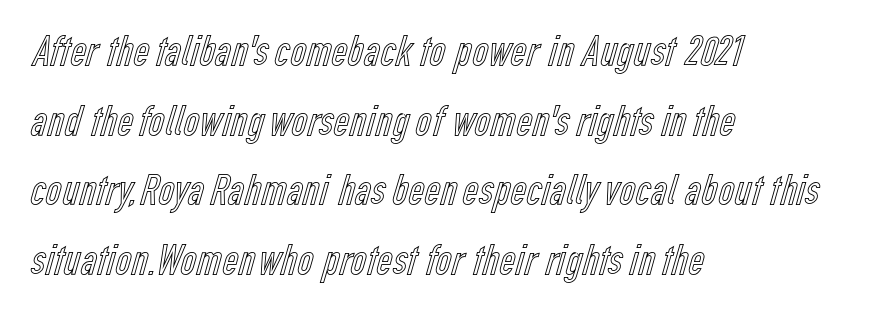
Q: Is the text italic (slanted)? A: Yes.
Q: Is the text underlined? A: No.
Q: How is the paragraph aligned? A: Left-aligned.
Q: Is the spacing between letters normal or unusually wide? A: Normal.
Q: Is the spacing between lines tight, normal or loose? A: Normal.
Q: Width (condensed, normal, or wide)? A: Condensed.
Q: x-height? A: Medium.
Q: Monospaced? A: No.
